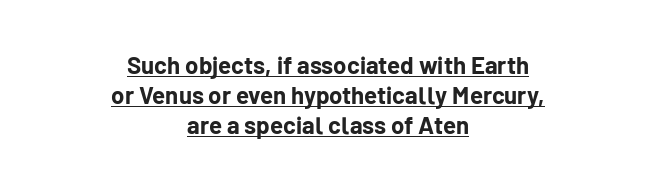
The image shows 24 px bold type, upright; set centered, normal line spacing (1.26x), normal letter spacing, underlined.
